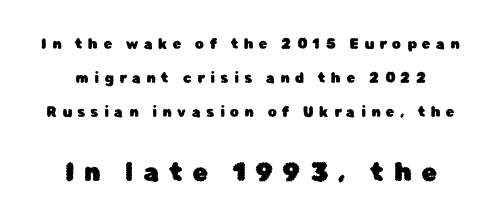
Posture: straight, roman, zero tilt. Quick note: interline space is abundant. Compared with typical body copy, the letter spacing here is much looser. Scale increases going downward across the two blocks. The string is rendered with underlining switched off.
